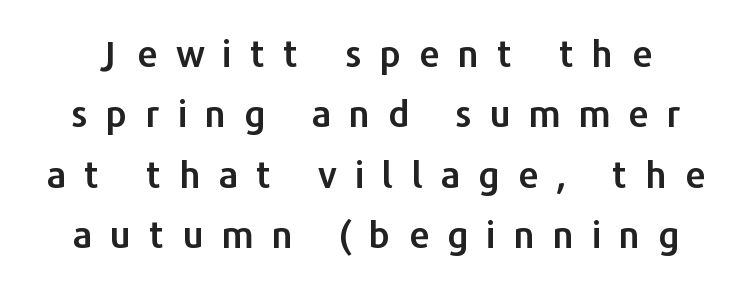
Underlining? Definitely not there. These lines were composed using upright roman letters. A typesetter would call this proportional, since set widths differ per character. Nothing sits at the stroke ends, so this counts as sans-serif.
